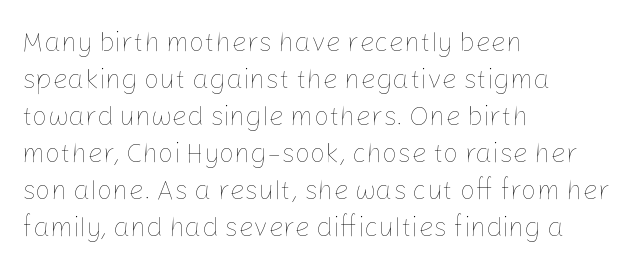
{"italic": "no", "bold": "no", "underline": "no", "align": "left", "line_spacing": "normal", "line_spacing_ratio": 1.37, "letter_spacing": "normal", "letter_spacing_em": 0.0, "glyph_px": 27}
